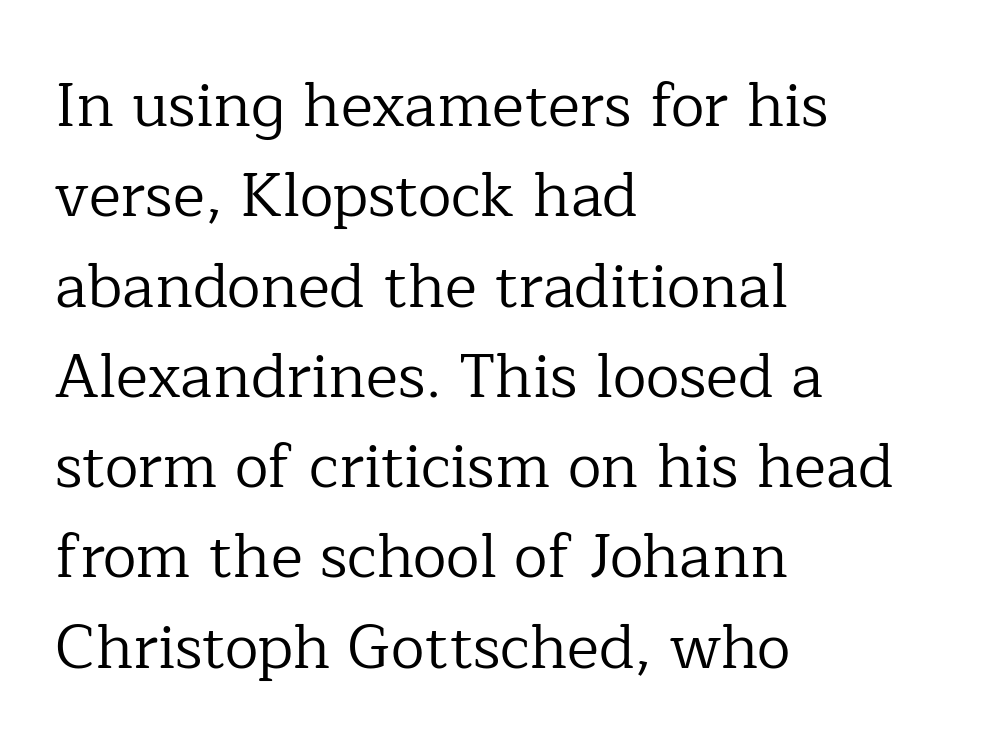
The image shows 61 px regular-weight serif type, upright; set left-aligned, normal line spacing (1.48x), normal letter spacing, not underlined; low stroke contrast and a medium x-height.
